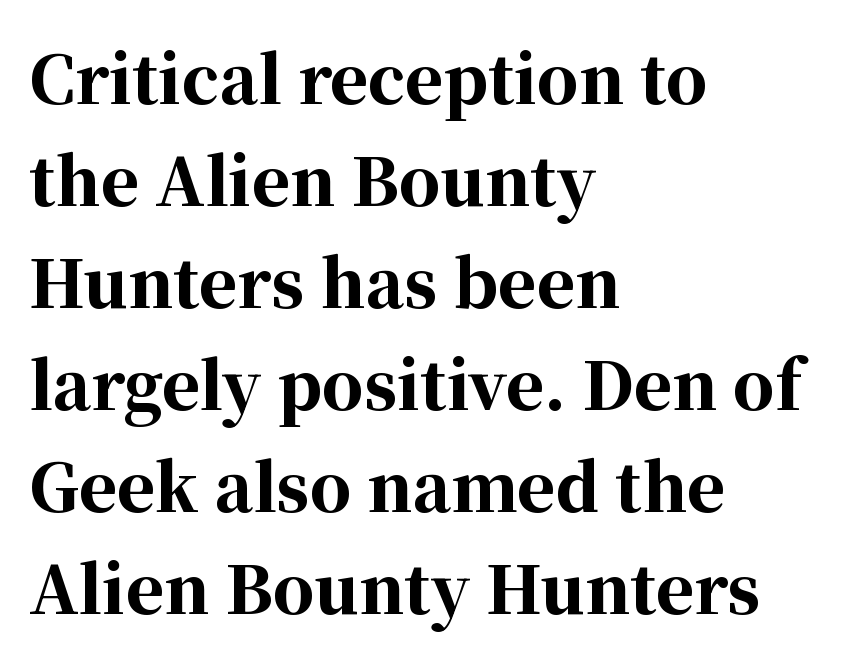
The image shows 65 px bold serif type, upright; set left-aligned, normal line spacing (1.57x), normal letter spacing, not underlined; high stroke contrast and a medium x-height.
